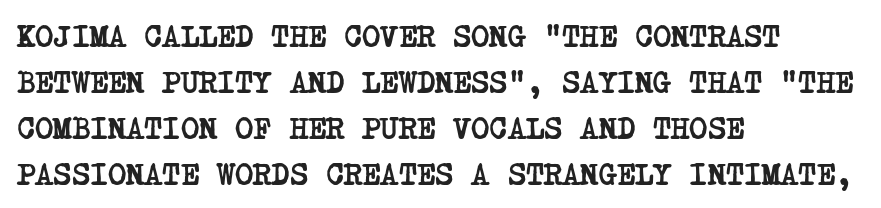
The image shows 31 px semibold, condensed serif type; set left-aligned, normal line spacing (1.48x), normal letter spacing, not underlined; low stroke contrast and a large x-height.
